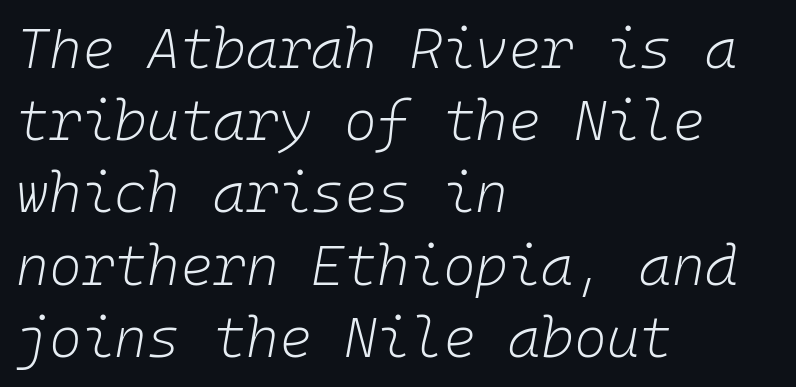
{"italic": "yes", "lean": "right", "slant_degrees": 10, "bold": "no", "weight": "light", "width": "normal", "stroke_contrast": "low", "x_height": "medium", "monospaced": "yes", "underline": "no", "align": "left", "line_spacing": "normal", "line_spacing_ratio": 1.29, "letter_spacing": "normal", "letter_spacing_em": 0.0, "glyph_px": 56}
